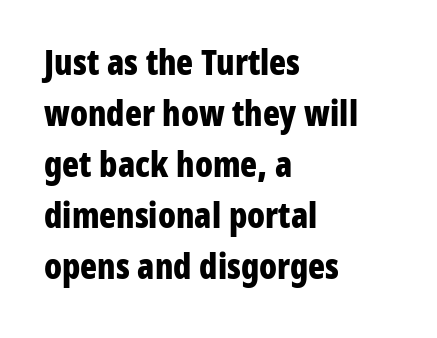
The image shows 35 px bold, condensed sans-serif type, upright; set left-aligned, normal line spacing (1.46x), normal letter spacing, not underlined; low stroke contrast and a medium x-height.
